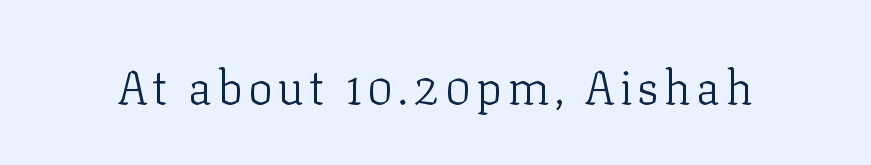
The image shows 47 px light serif type, upright; set not underlined; low stroke contrast and a medium x-height.
